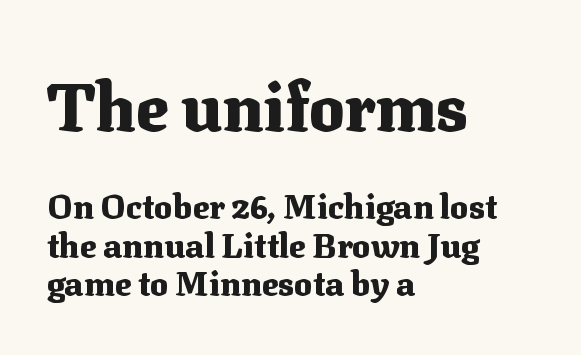
Think of a printed novel: that variable character pitch is what you see here. Each letter's strokes conclude with small projecting serifs. The letters stand upright; this is a roman face. Chunky letters — that's bold for sure. Quick note: interline space is minimal. Of the two passages, the one on top uses the larger point size.
